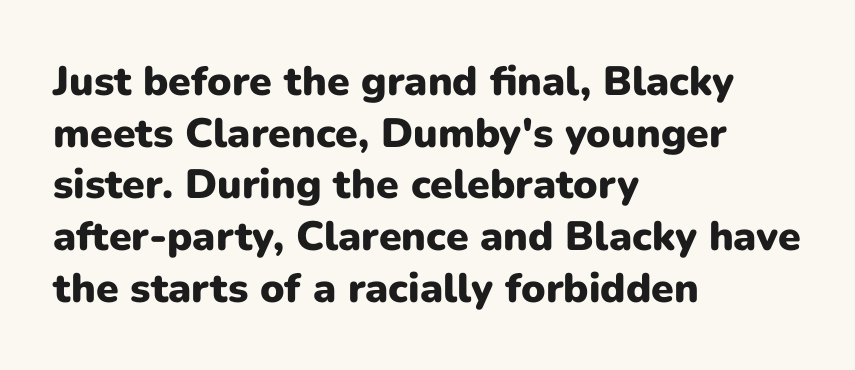
The image shows 41 px heavy sans-serif type, upright; set left-aligned, normal line spacing (1.26x), normal letter spacing, not underlined; low stroke contrast and a medium x-height.
